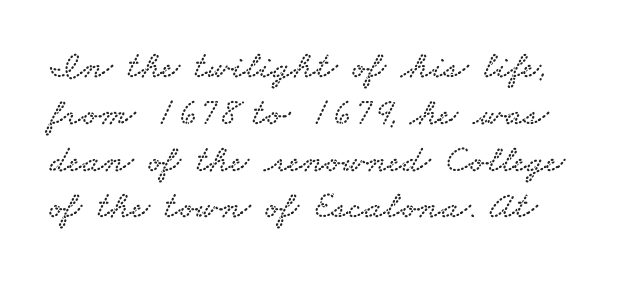
{"serif": "yes", "width": "wide", "stroke_contrast": "low", "x_height": "small", "monospaced": "no", "underline": "no", "line_spacing_ratio": 1.2, "letter_spacing": "normal", "letter_spacing_em": 0.0, "glyph_px": 39}
